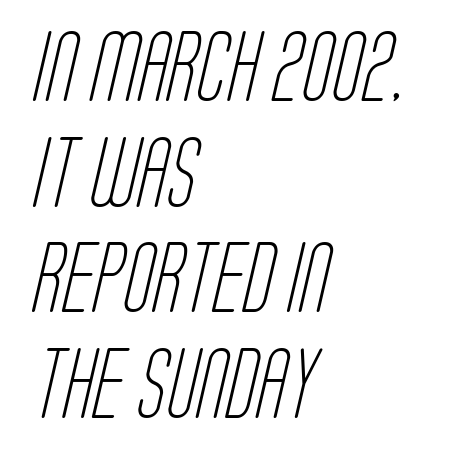
Does the copy run flush right? No — it runs flush left. Proportional: the letters do not fall into vertical columns. The block of text has a typical density, with ordinary space between rows. Honestly, the letter spacing is just normal — you wouldn't notice it. A quiet, ordinary-to-light weight characterises the typeface. The space beneath each line is pristine and unruled.
